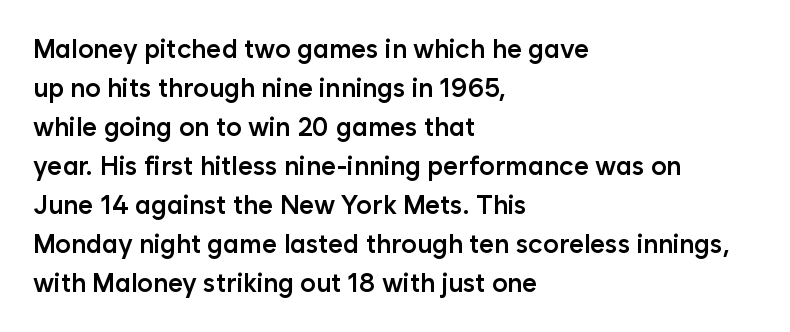
{"italic": "no", "bold": "semi", "underline": "no", "align": "left", "line_spacing": "normal", "line_spacing_ratio": 1.5, "letter_spacing": "normal", "letter_spacing_em": 0.0, "glyph_px": 26}
